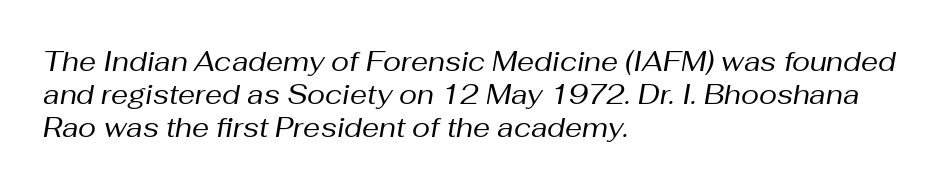
Q: Is the text bold? A: No.
Q: Is the text italic (slanted)? A: Yes, it leans right by about 10 degrees.
Q: Is the text underlined? A: No.
Q: How is the paragraph aligned? A: Left-aligned.
Q: Is the spacing between letters normal or unusually wide? A: Normal.
